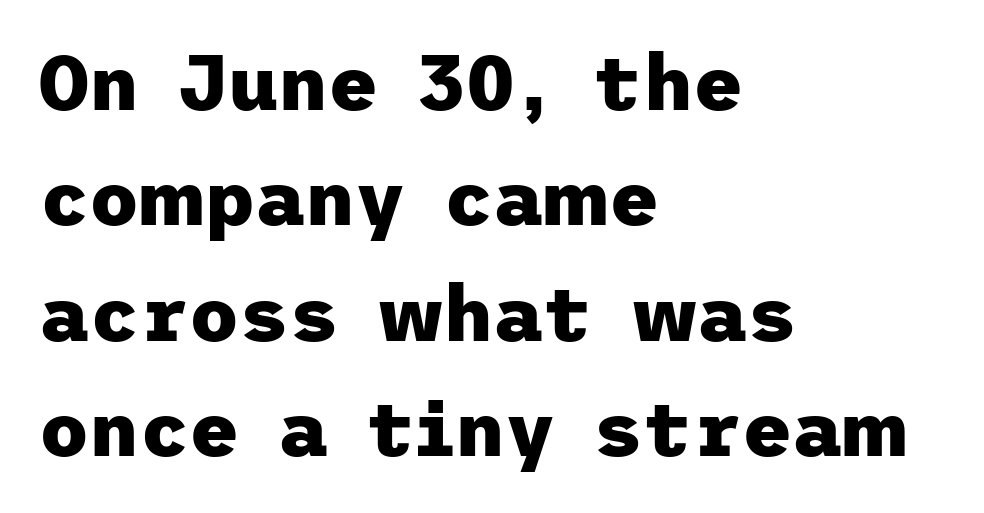
Q: Is the text bold? A: Yes.
Q: Is the text italic (slanted)? A: No, it is upright.
Q: Is the typeface a serif or a sans-serif typeface? A: Sans-serif.
Q: Is the text underlined? A: No.
Q: How is the paragraph aligned? A: Left-aligned.
Q: Is the spacing between letters normal or unusually wide? A: Normal.
Q: Is the spacing between lines tight, normal or loose? A: Normal.
Q: Width (condensed, normal, or wide)? A: Normal.
Q: Stroke contrast? A: Low.
Q: x-height? A: Medium.
